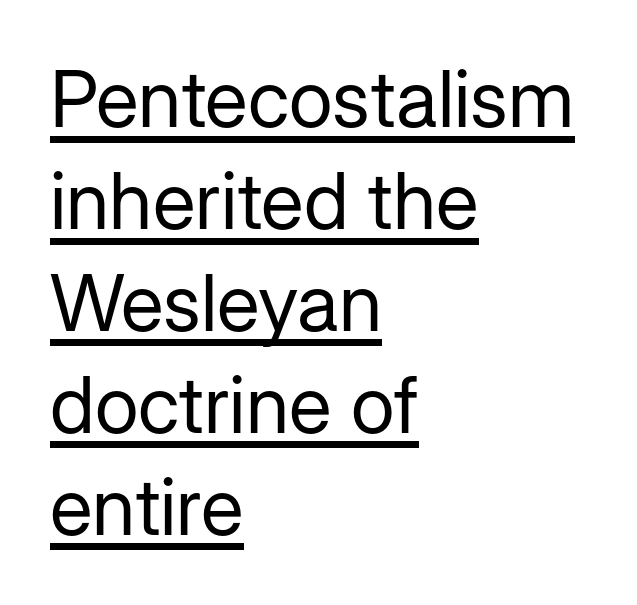
{"serif": "no", "italic": "no", "bold": "no", "weight": "regular", "width": "normal", "stroke_contrast": "low", "x_height": "medium", "monospaced": "no", "underline": "yes", "align": "left", "line_spacing": "normal", "line_spacing_ratio": 1.29, "letter_spacing": "normal", "letter_spacing_em": 0.0, "glyph_px": 79}
